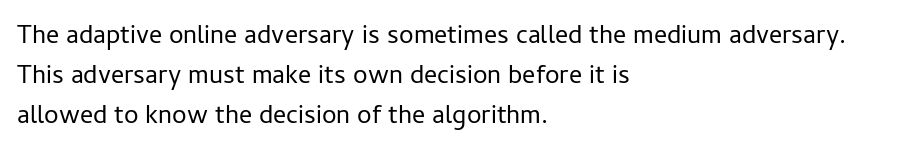
The image shows 26 px text type, upright; set left-aligned, normal line spacing (1.53x), normal letter spacing, not underlined.
